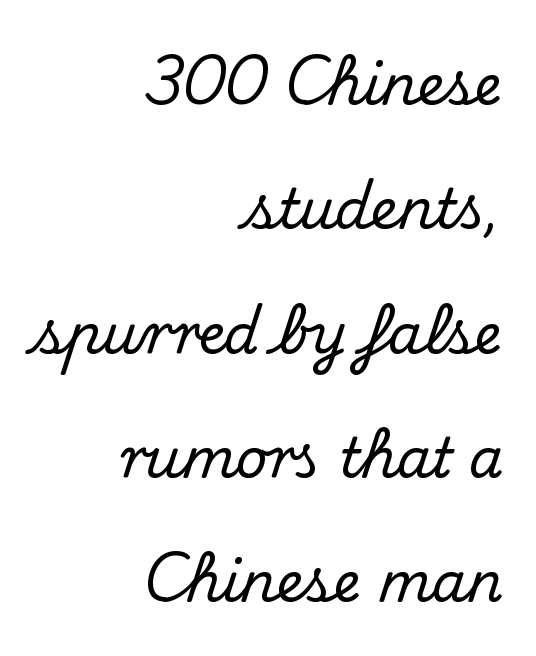
The image shows 55 px serif type; set right-aligned, loose line spacing (2.26x), normal letter spacing, not underlined; medium stroke contrast and a small x-height.
